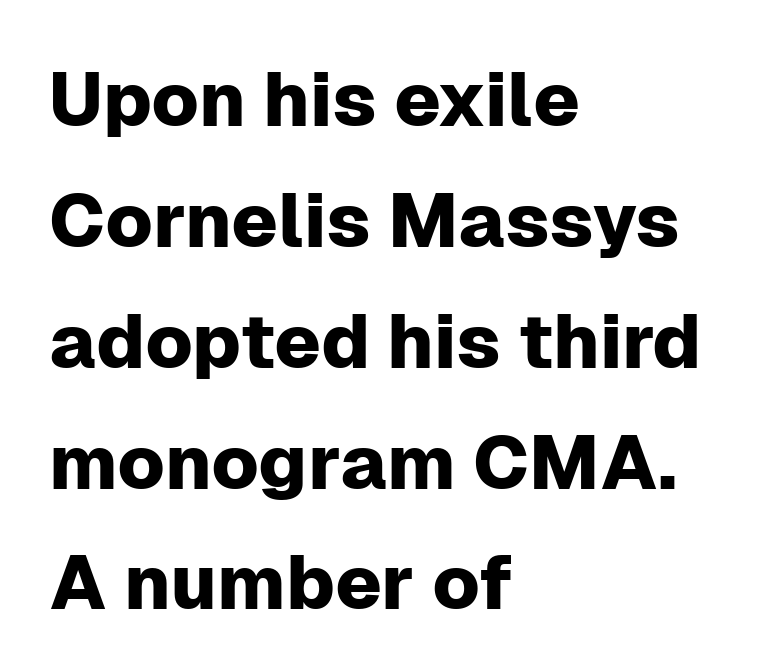
{"serif": "no", "italic": "no", "width": "normal", "stroke_contrast": "low", "x_height": "medium", "monospaced": "no", "underline": "no", "align": "left", "line_spacing": "normal", "line_spacing_ratio": 1.59, "letter_spacing": "normal", "letter_spacing_em": 0.0, "glyph_px": 76}
